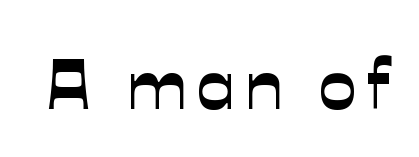
Serifs: no, the terminals of the letterforms are clean. You could not count columns in this text — the font is proportionally spaced. Descender tails drop into unmarked territory.
